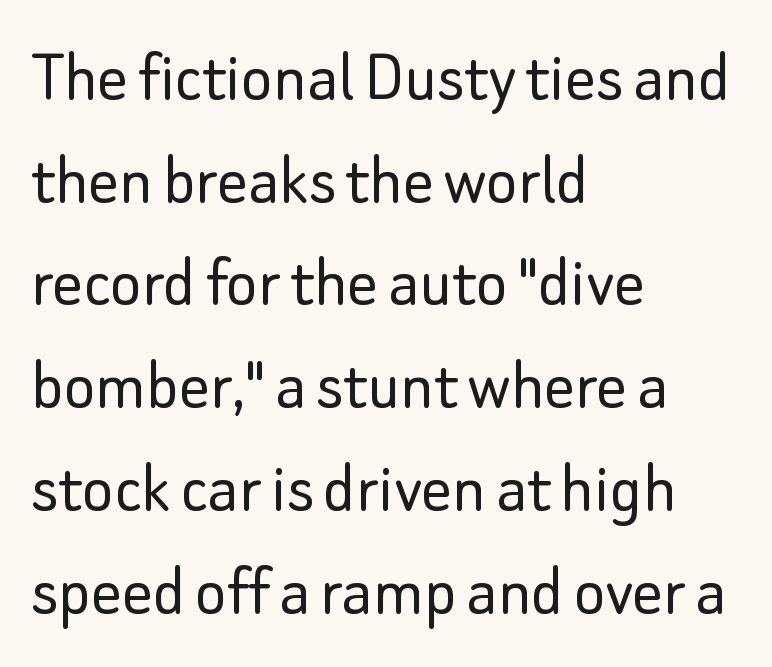
The image shows 75 px light sans-serif type, upright; set left-aligned, normal line spacing (1.37x), normal letter spacing, not underlined; low stroke contrast and a small x-height.
